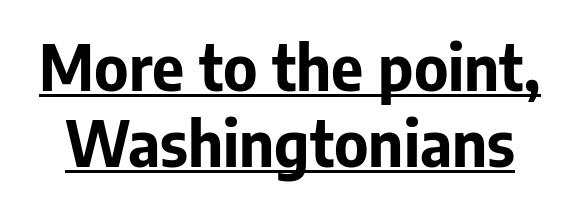
Look at the tracking — it's just the regular setting, nothing added. What weight is shown? A full bold with thick strokes. Rendered with straight, roman letterforms. A baseline rule has been typeset under these characters.
